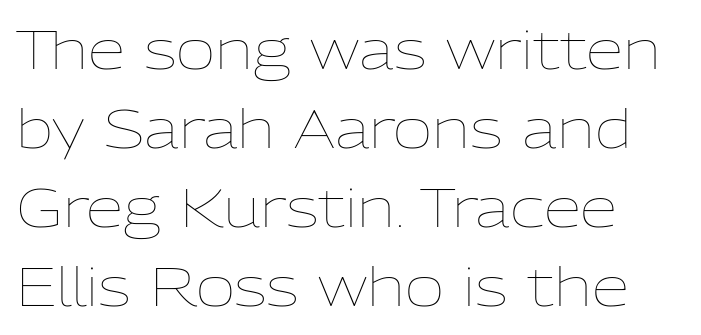
No word sits above an underline. These glyphs show unthickened strokes, regular width or finer. Here the designer chose a conventional face with non-uniform glyph widths. Layout note: lines flush left.
